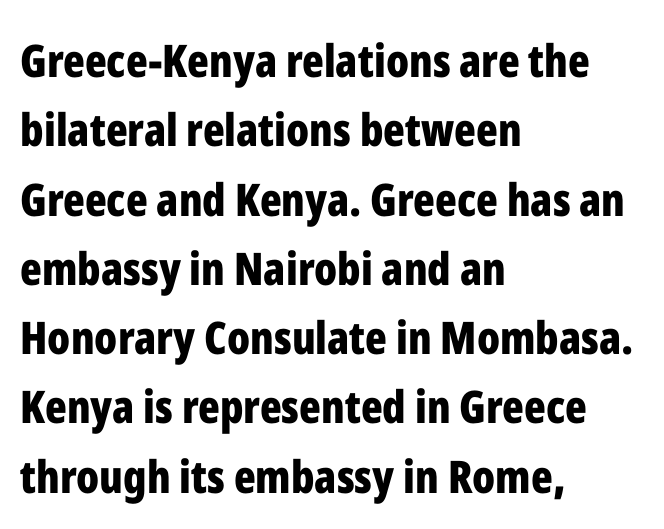
The image shows 45 px bold, condensed sans-serif type, upright; set left-aligned, normal line spacing (1.54x), normal letter spacing, not underlined; low stroke contrast and a medium x-height.
